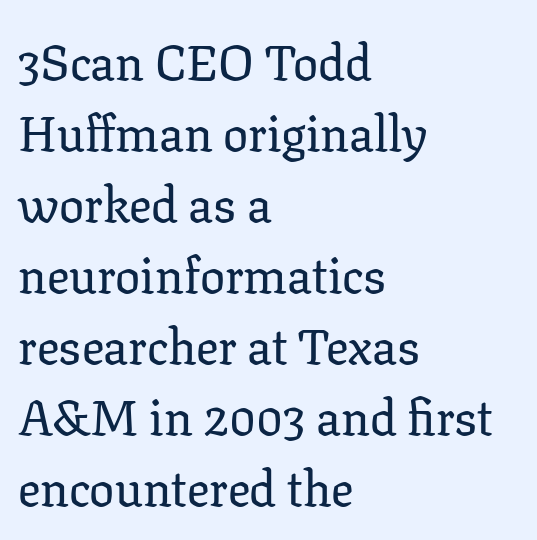
Q: Is the text italic (slanted)? A: No, it is upright.
Q: Is the typeface a serif or a sans-serif typeface? A: Serif.
Q: Is the text underlined? A: No.
Q: How is the paragraph aligned? A: Left-aligned.
Q: Is the spacing between letters normal or unusually wide? A: Normal.
Q: Is the spacing between lines tight, normal or loose? A: Normal.
Q: Width (condensed, normal, or wide)? A: Normal.
Q: Stroke contrast? A: Low.
Q: x-height? A: Medium.
Q: Monospaced? A: No.
